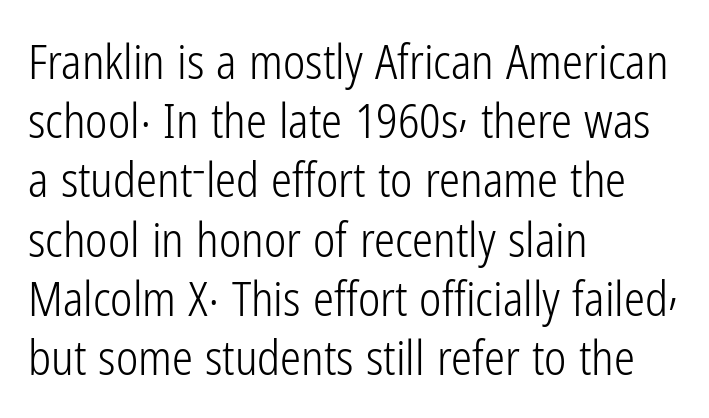
Q: Is the text bold? A: No.
Q: Is the text italic (slanted)? A: No, it is upright.
Q: Is the typeface a serif or a sans-serif typeface? A: Sans-serif.
Q: Is the text underlined? A: No.
Q: How is the paragraph aligned? A: Left-aligned.
Q: Is the spacing between letters normal or unusually wide? A: Normal.
Q: Is the spacing between lines tight, normal or loose? A: Normal.
Q: Width (condensed, normal, or wide)? A: Condensed.
Q: Stroke contrast? A: Low.
Q: x-height? A: Medium.
Q: Monospaced? A: No.
